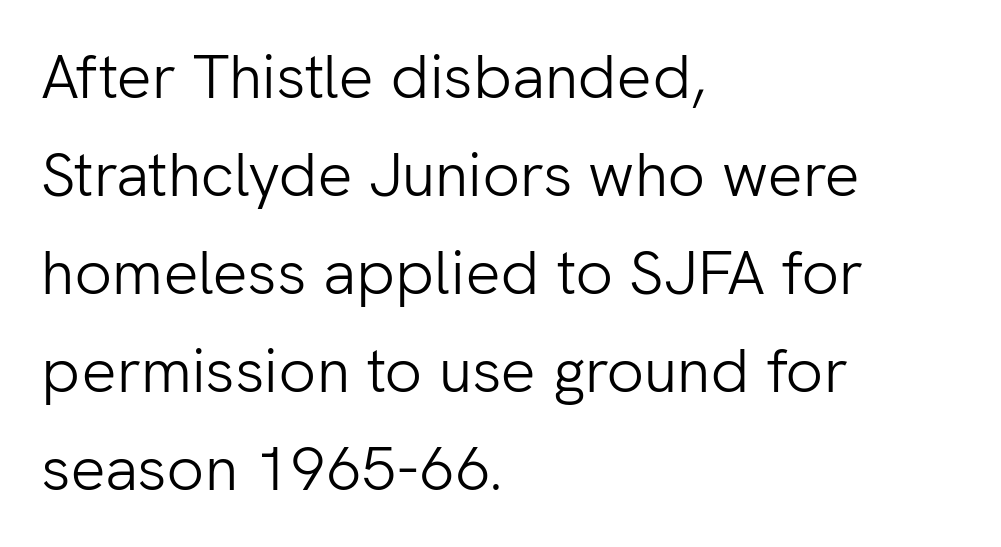
{"serif": "no", "italic": "no", "bold": "no", "weight": "light", "width": "normal", "stroke_contrast": "low", "x_height": "medium", "monospaced": "no", "underline": "no", "align": "left", "line_spacing": "normal", "line_spacing_ratio": 1.58, "letter_spacing": "normal", "letter_spacing_em": 0.0, "glyph_px": 62}
